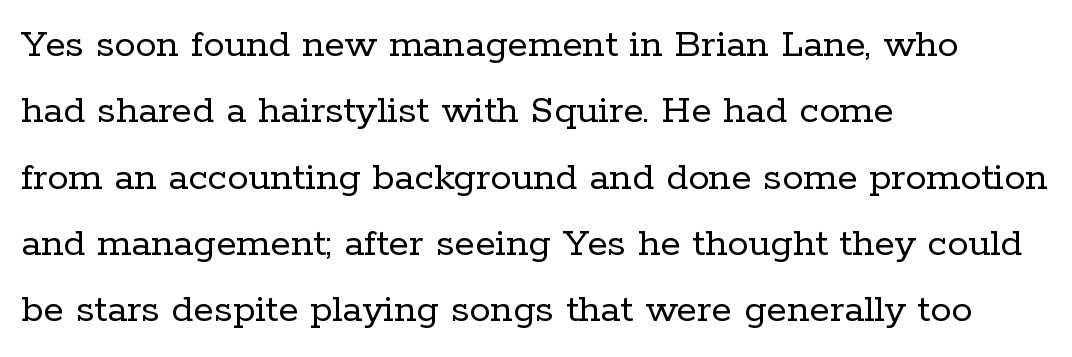
The image shows 42 px regular-weight serif type, upright; set left-aligned, normal line spacing (1.58x), normal letter spacing, not underlined; low stroke contrast and a medium x-height.
